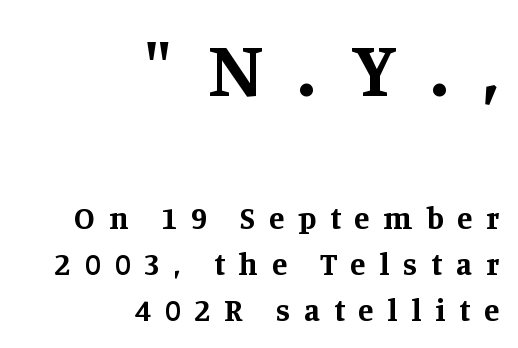
The image shows 78 px bold serif type, upright; set right-aligned, normal line spacing (1.49x), unusually wide letter spacing (+0.45 em), not underlined; the first (top) block is 2.52x larger; medium stroke contrast and a large x-height.
